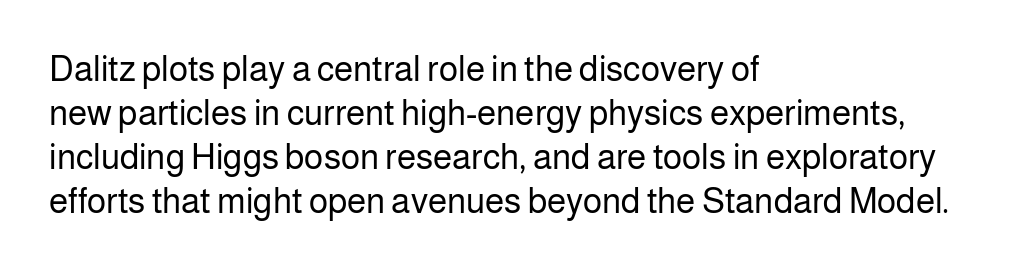
{"serif": "no", "italic": "no", "bold": "no", "weight": "regular", "width": "normal", "stroke_contrast": "low", "x_height": "medium", "monospaced": "no", "underline": "no", "align": "left", "line_spacing": "normal", "line_spacing_ratio": 1.26, "letter_spacing": "normal", "letter_spacing_em": 0.0, "glyph_px": 35}
